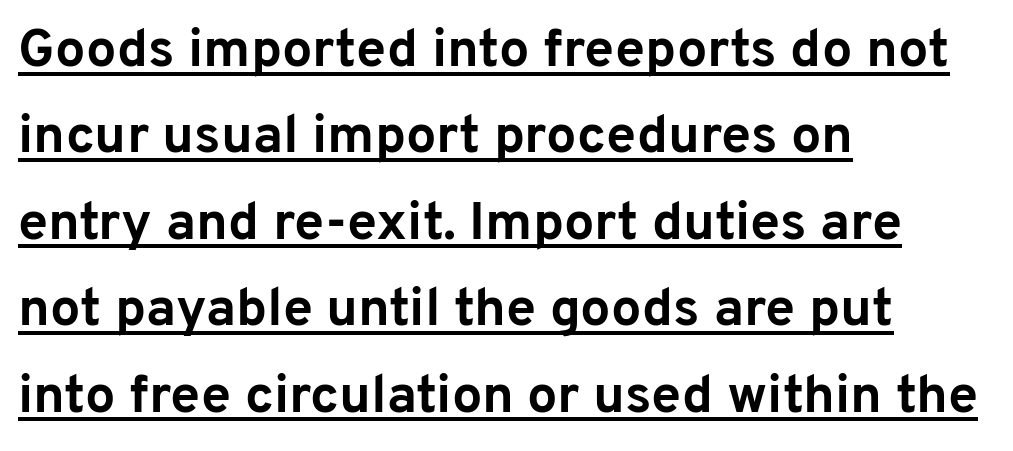
Q: Is the text bold? A: Yes.
Q: Is the text italic (slanted)? A: No, it is upright.
Q: Is the typeface a serif or a sans-serif typeface? A: Sans-serif.
Q: Is the text underlined? A: Yes.
Q: How is the paragraph aligned? A: Left-aligned.
Q: Is the spacing between letters normal or unusually wide? A: Normal.
Q: Is the spacing between lines tight, normal or loose? A: Normal.
Q: Width (condensed, normal, or wide)? A: Normal.
Q: Stroke contrast? A: Low.
Q: x-height? A: Medium.
Q: Monospaced? A: No.
